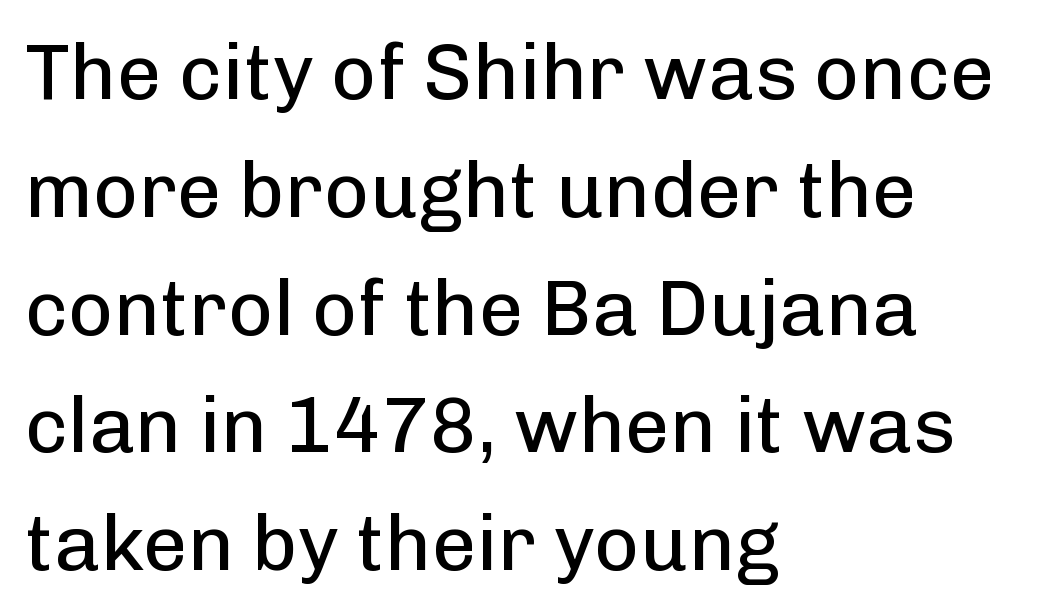
The image shows 78 px regular-weight sans-serif type, upright; set left-aligned, normal line spacing (1.51x), normal letter spacing, not underlined; low stroke contrast and a medium x-height.
